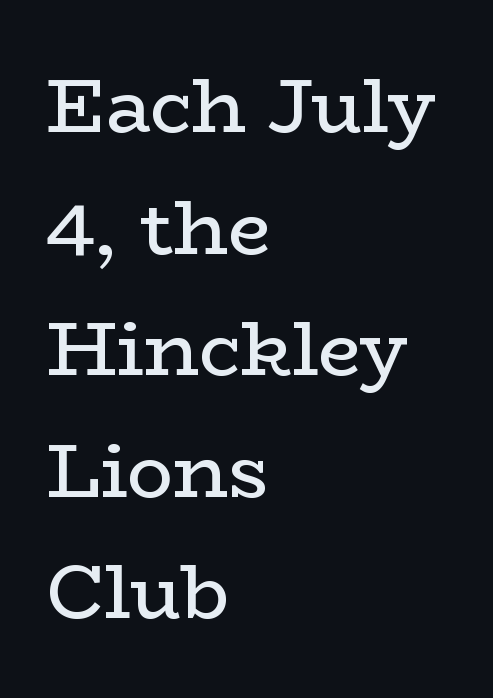
The image shows 76 px regular-weight, wide serif type, upright; set left-aligned, normal line spacing (1.6x), normal letter spacing, not underlined; low stroke contrast and a medium x-height.
